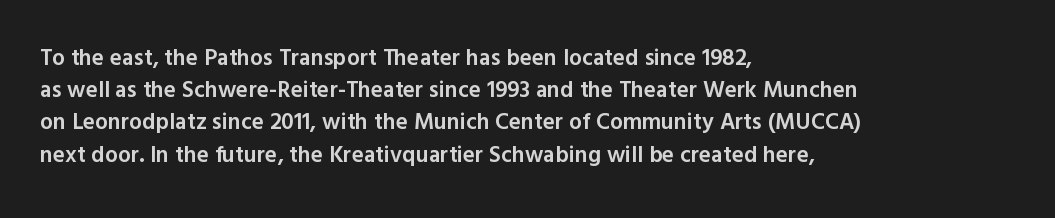
The foot of each line stays bare and open. Evenly set lines give the paragraph a standard silhouette. Left-aligned paragraph, ragged on the right. Does the lettering tilt? It doesn't — this is upright. The line texture is even and compact thanks to regular tracking.
